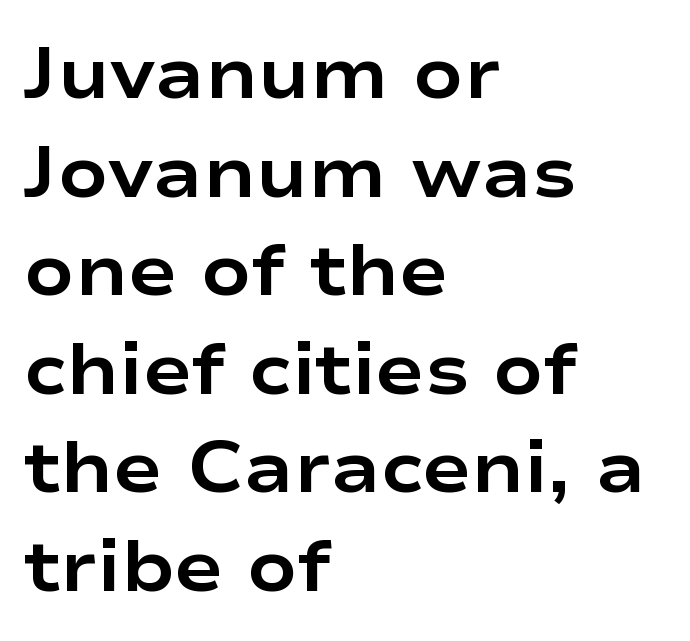
This rendering features lettering with no underline. A typesetter would mark this as roman, not italic. Summary of vertical rhythm: regular, with standard interline spacing. Letter spacing: default. The passage shown is typed in a proportional face where columns would drift.
